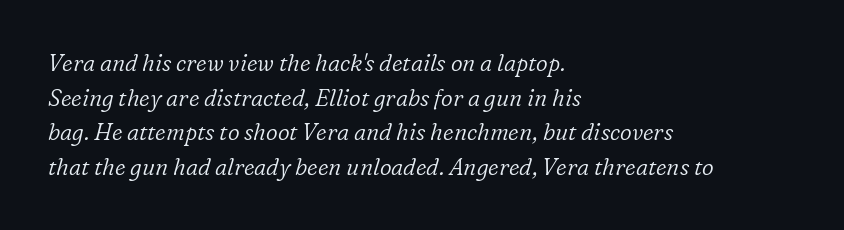
{"italic": "yes", "lean": "right", "slant_degrees": 16, "bold": "no", "underline": "no", "align": "left", "line_spacing": "normal", "line_spacing_ratio": 1.51, "letter_spacing": "normal", "letter_spacing_em": 0.0, "glyph_px": 23}
